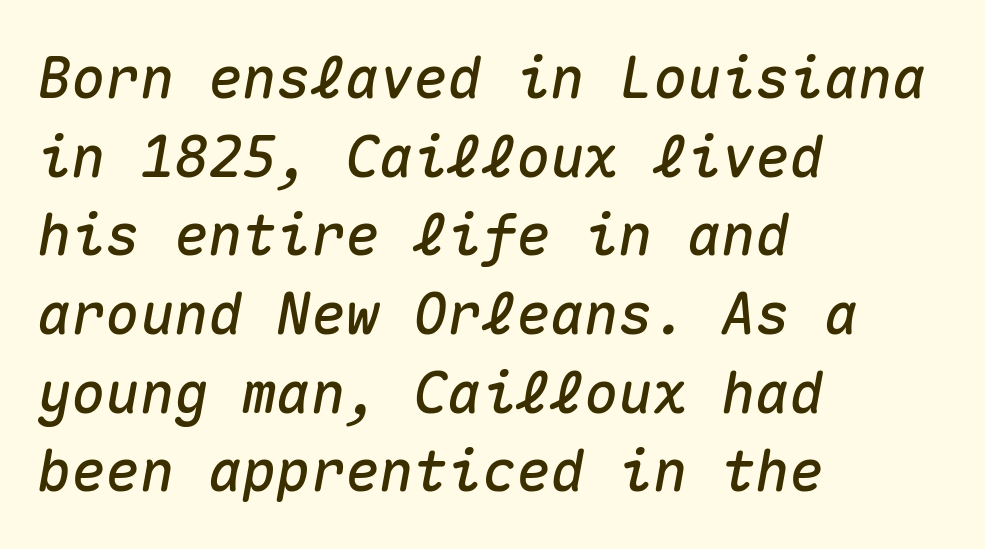
Do the characters align in a grid? Yes, the font is monospaced. Tracking value appears to be zero — textbook default spacing. Any mark beneath the type? The region is blank. Successive baselines arrive at the customary interval. Typeset ragged right — the left edge is the straight one.
